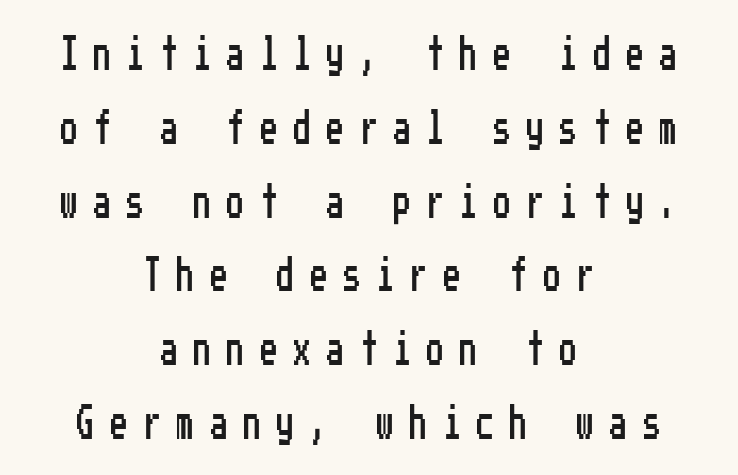
{"serif": "no", "italic": "no", "width": "condensed", "stroke_contrast": "low", "x_height": "medium", "underline": "no", "align": "center", "line_spacing": "loose", "line_spacing_ratio": 2.17, "letter_spacing": "wide", "letter_spacing_em": 0.48, "glyph_px": 34}
